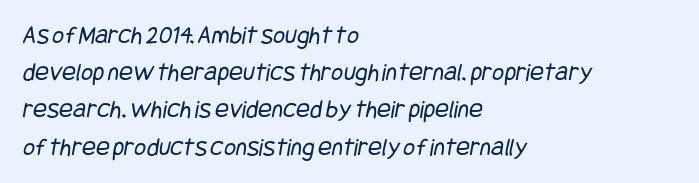
{"bold": "no", "underline": "no", "align": "left", "line_spacing": "normal", "line_spacing_ratio": 1.43, "letter_spacing": "normal", "letter_spacing_em": 0.0, "glyph_px": 26}
